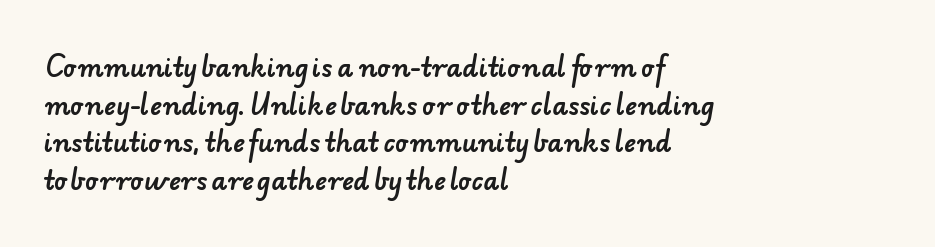
Q: Is the text underlined? A: No.
Q: How is the paragraph aligned? A: Left-aligned.
Q: Is the spacing between letters normal or unusually wide? A: Normal.
Q: Is the spacing between lines tight, normal or loose? A: Normal.
